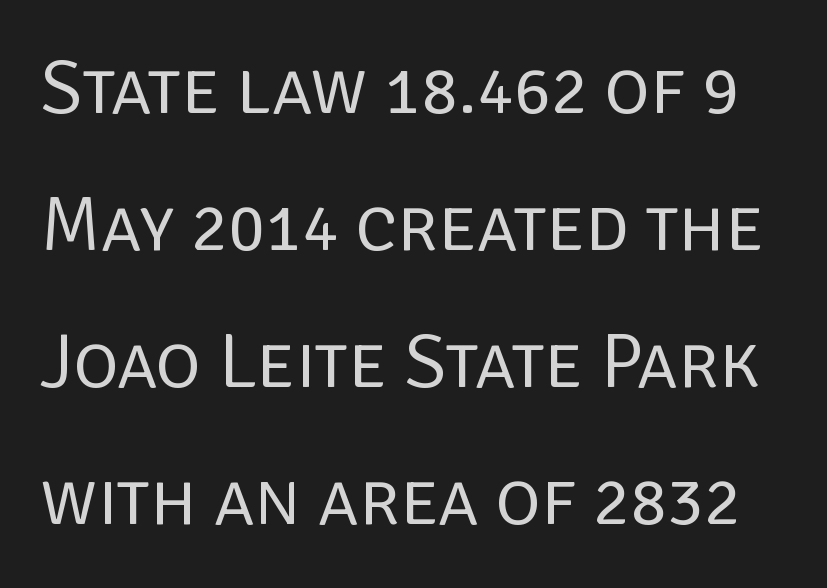
The image shows 77 px regular-weight sans-serif type, upright; set line spacing 1.78x, normal letter spacing, not underlined; low stroke contrast and a large x-height.
